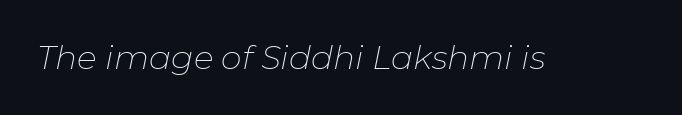
A typesetter would mark this as italic. Stroke mass is kept to a normal reading level or below. How are the letters spaced? Ordinarily, with no added tracking. Character widths vary here, with narrow letters taking less room than wide ones. Each row of text sits above clean, open space.
